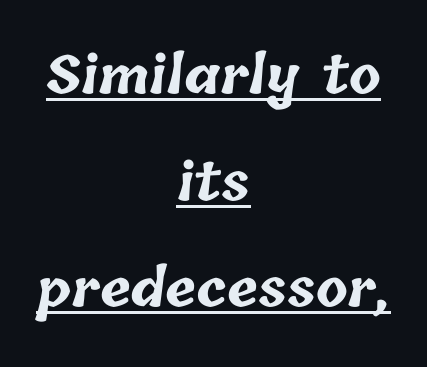
Honestly, the letter spacing is just normal — you wouldn't notice it. A typesetter would call this proportional, since set widths differ per character. The typesetting leans heavy: a genuine bold. You could fit nearly another row in the gap between these rows. Does the copy run flush right? No — it is centered line by line. A continuous stroke trails under the words, as in a hyperlink.
